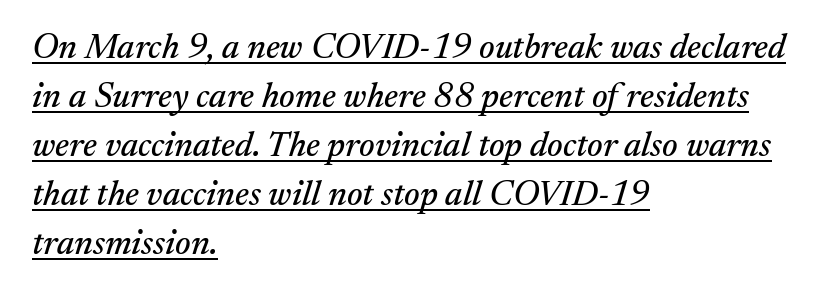
The image shows 35 px serif type, italic (leaning right); set left-aligned, normal line spacing (1.4x), normal letter spacing, underlined; medium stroke contrast and a medium x-height.
